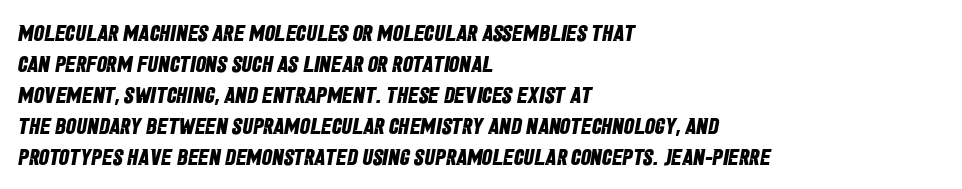
Caption: bold face, heavy strokes. The horizontal fit of the characters is conventional and even. The rows are spaced the way most documents space them. The lines are quadded left.
